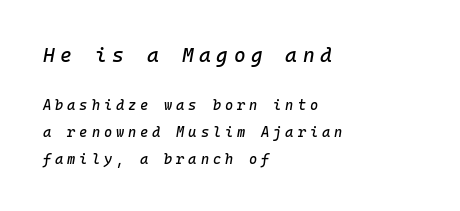
Check the space under the baseline: it is left empty. Is the lower block the larger one? No — the upper block carries the bigger type. The passage shown has open, widely tracked lettering throughout. The space between consecutive lines is lavish. Compared with ordinary roman type, these characters are visibly tilted.
